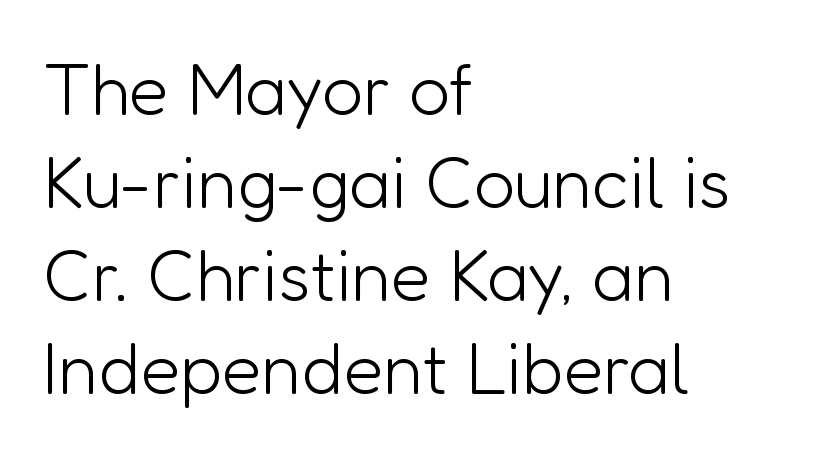
The image shows 72 px light sans-serif type, upright; set left-aligned, normal line spacing (1.29x), normal letter spacing, not underlined; low stroke contrast and a medium x-height.
